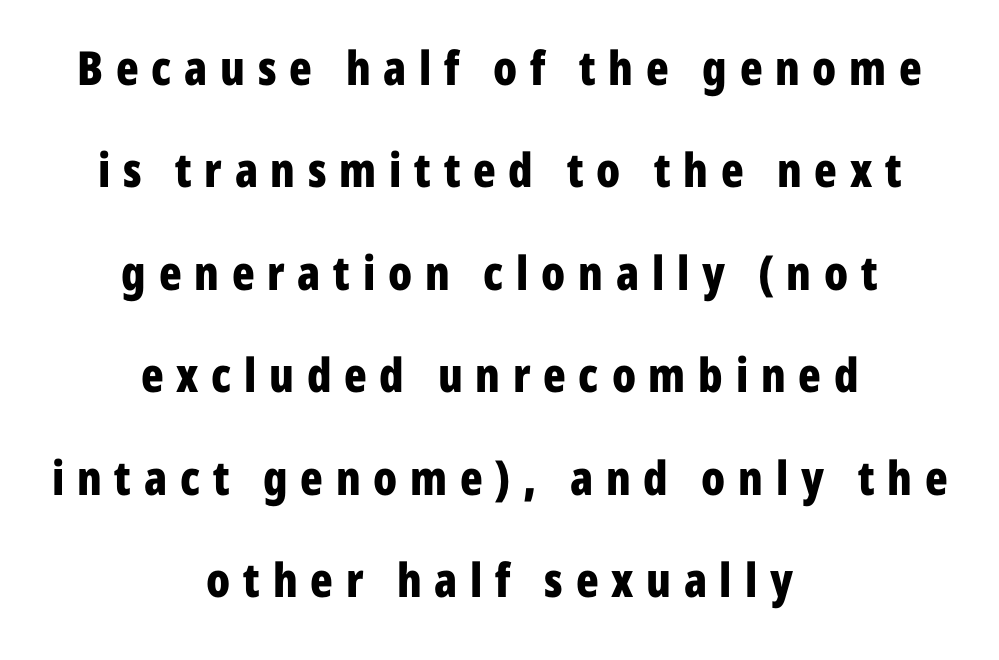
Q: Is the text bold? A: Yes.
Q: Is the text italic (slanted)? A: No, it is upright.
Q: Is the typeface a serif or a sans-serif typeface? A: Sans-serif.
Q: Is the text underlined? A: No.
Q: How is the paragraph aligned? A: Centered.
Q: Is the spacing between letters normal or unusually wide? A: Unusually wide.
Q: Is the spacing between lines tight, normal or loose? A: Loose.
Q: Width (condensed, normal, or wide)? A: Condensed.
Q: Stroke contrast? A: Low.
Q: x-height? A: Medium.
Q: Monospaced? A: No.
